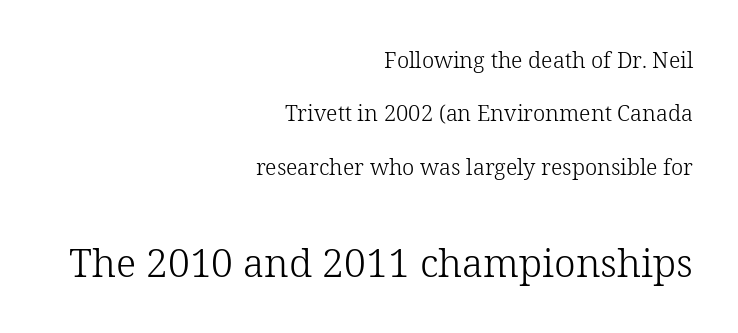
The image shows 39 px light serif type, upright; set right-aligned, loose line spacing (2.43x), normal letter spacing, not underlined; the second (bottom) block is 1.77x larger; low stroke contrast and a medium x-height.
